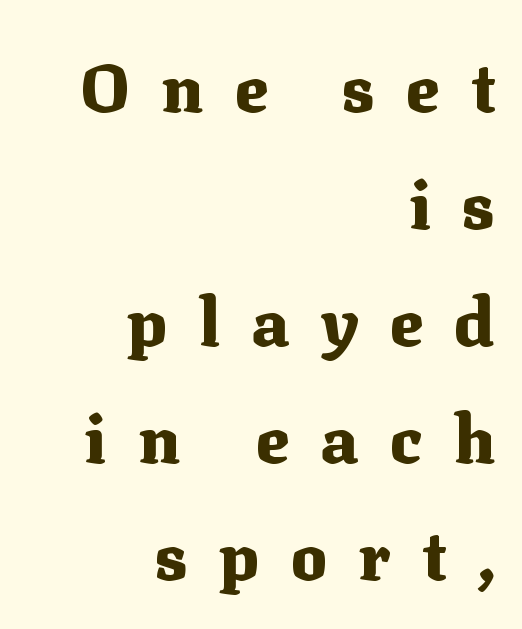
Q: Is the text bold? A: Yes.
Q: Is the text italic (slanted)? A: No, it is upright.
Q: Is the typeface a serif or a sans-serif typeface? A: Serif.
Q: Is the text underlined? A: No.
Q: How is the paragraph aligned? A: Right-aligned.
Q: Is the spacing between letters normal or unusually wide? A: Unusually wide.
Q: Width (condensed, normal, or wide)? A: Normal.
Q: Stroke contrast? A: Medium.
Q: x-height? A: Medium.
Q: Monospaced? A: No.
